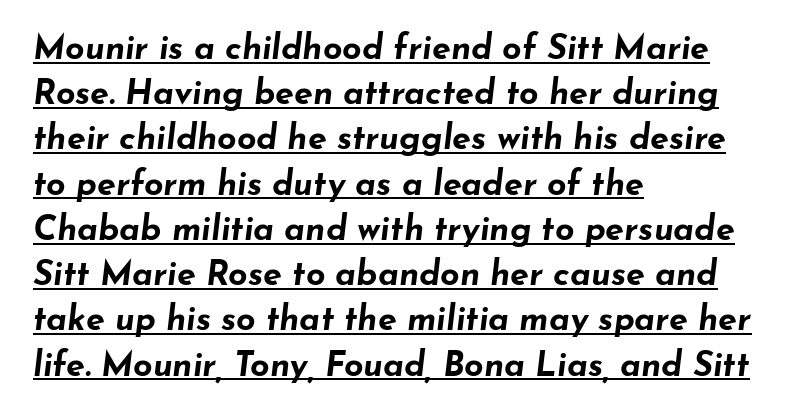
You could not count columns in this text — the font is proportionally spaced. The rendering applies a slant to the glyphs. In designer terms, the underline attribute is active on this setting. What weight is shown? A full bold with thick strokes.
